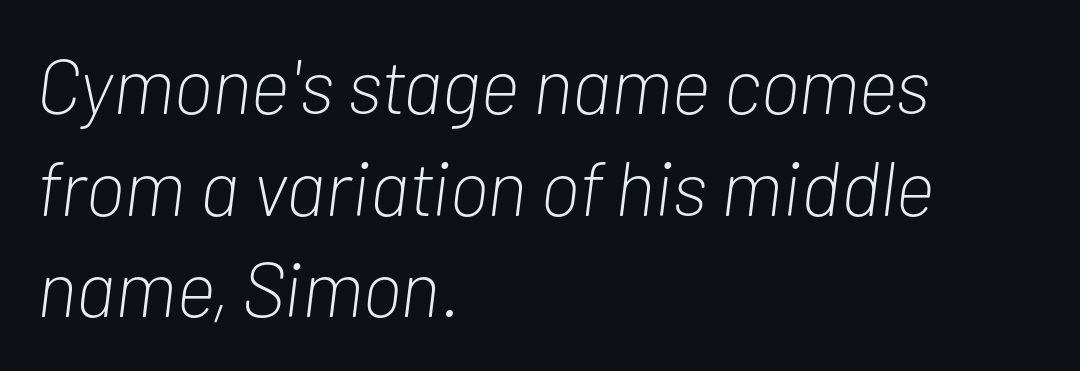
The image shows 77 px light, condensed type, italic (leaning right); set left-aligned, normal line spacing (1.32x), normal letter spacing, not underlined; low stroke contrast and a medium x-height.
